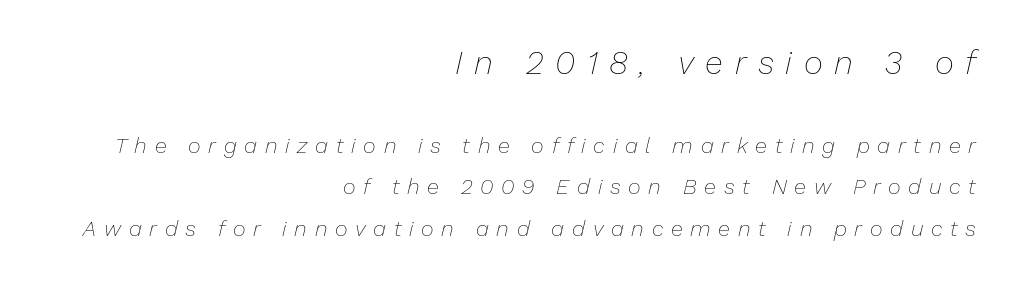
Q: Is the text bold? A: No.
Q: Is the text italic (slanted)? A: Yes, it leans right by about 13 degrees.
Q: Is the text underlined? A: No.
Q: How is the paragraph aligned? A: Right-aligned.
Q: Is the spacing between letters normal or unusually wide? A: Unusually wide.
Q: Which block of text is set in a larger size, the first (top) or the second (bottom)? A: The first (top) one.
Q: Width (condensed, normal, or wide)? A: Normal.
Q: Stroke contrast? A: Low.
Q: x-height? A: Medium.
Q: Monospaced? A: No.
